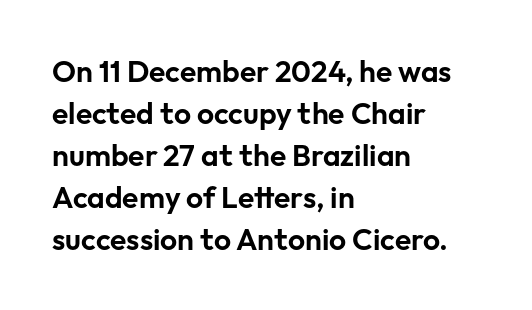
The glyphs in this specimen are sans serif. The lettering holds an erect, upright posture throughout. These lines are set flush left with a ragged right edge. How would I describe the line gaps? Plain and ordinary. These lines are rendered in a variable-pitch font.
